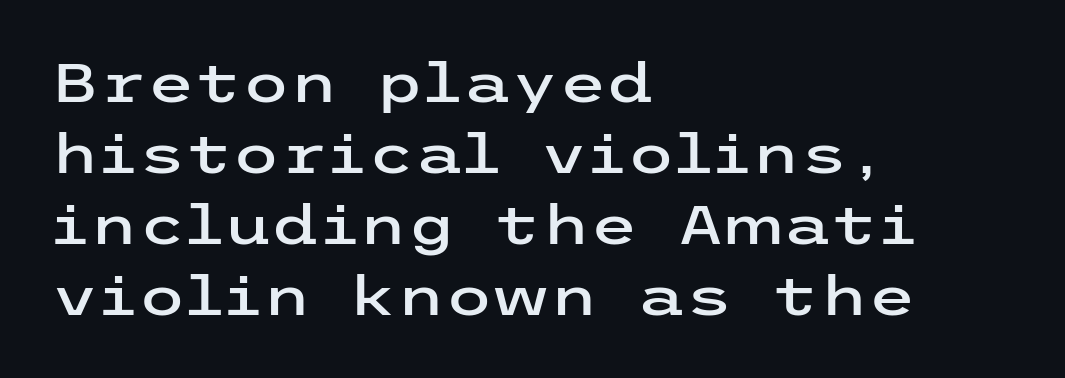
Each new line begins a customary step beneath the previous one. Note: no serifs on the glyphs. The axis of the letterforms is exactly vertical. The type is set solid horizontally, with unmodified tracking. Each row of text sits above clean, open space. This sample is left-justified, so line endings fall wherever the words run out.
